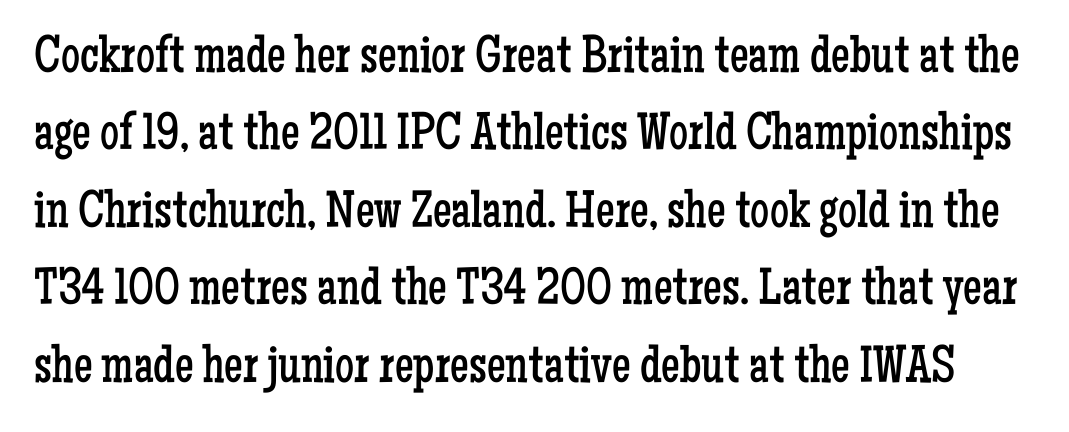
{"serif": "yes", "italic": "no", "bold": "no", "weight": "regular", "width": "condensed", "stroke_contrast": "low", "x_height": "medium", "monospaced": "no", "underline": "no", "line_spacing": "normal", "line_spacing_ratio": 1.46, "letter_spacing": "normal", "letter_spacing_em": 0.0, "glyph_px": 53}
